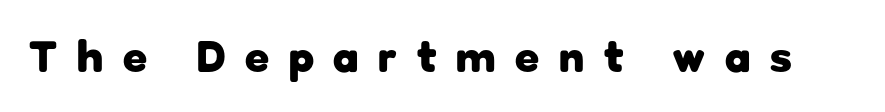
{"serif": "no", "italic": "no", "bold": "yes", "weight": "heavy", "width": "normal", "stroke_contrast": "low", "x_height": "medium", "monospaced": "no", "underline": "no", "letter_spacing": "wide", "letter_spacing_em": 0.45, "glyph_px": 44}
